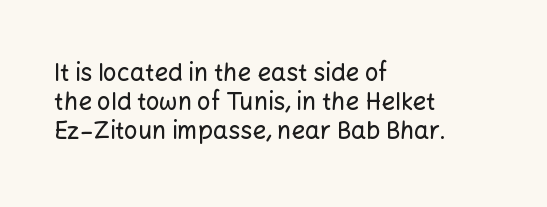
In CSS terms this would be text-align: left. The letters stand upright; this is a roman face. Underlining? Definitely not there. These lines keep a tight, regular rhythm from letter to letter.
